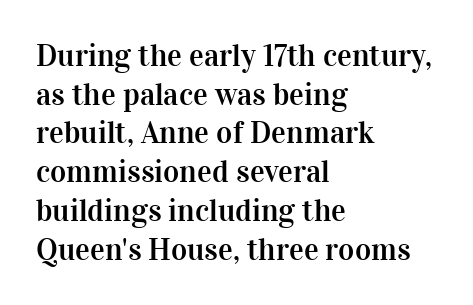
Q: Is the text italic (slanted)? A: No, it is upright.
Q: Is the typeface a serif or a sans-serif typeface? A: Serif.
Q: Is the text underlined? A: No.
Q: How is the paragraph aligned? A: Left-aligned.
Q: Is the spacing between letters normal or unusually wide? A: Normal.
Q: Is the spacing between lines tight, normal or loose? A: Normal.
Q: Width (condensed, normal, or wide)? A: Normal.
Q: Stroke contrast? A: High.
Q: x-height? A: Medium.
Q: Monospaced? A: No.
